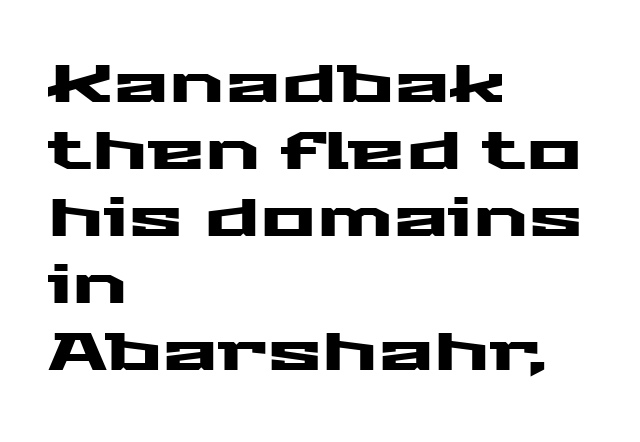
Q: Is the text italic (slanted)? A: No, it is upright.
Q: Is the typeface a serif or a sans-serif typeface? A: Sans-serif.
Q: Is the text underlined? A: No.
Q: How is the paragraph aligned? A: Left-aligned.
Q: Is the spacing between letters normal or unusually wide? A: Normal.
Q: Is the spacing between lines tight, normal or loose? A: Normal.
Q: Width (condensed, normal, or wide)? A: Wide.
Q: Stroke contrast? A: Medium.
Q: x-height? A: Medium.
Q: Monospaced? A: No.
